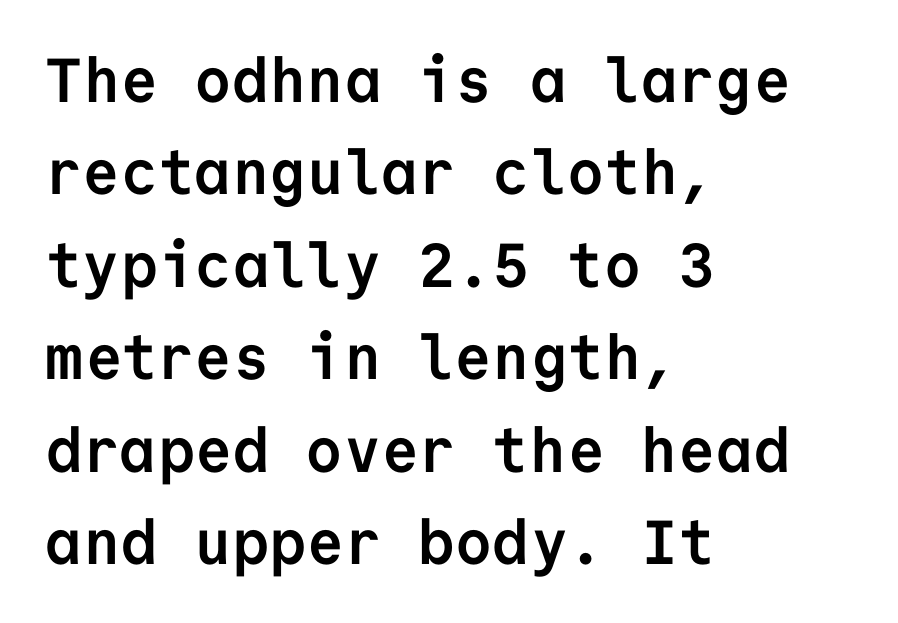
{"serif": "no", "italic": "no", "bold": "yes", "weight": "semibold", "width": "normal", "stroke_contrast": "low", "x_height": "medium", "monospaced": "yes", "underline": "no", "align": "left", "line_spacing": "normal", "line_spacing_ratio": 1.49, "letter_spacing": "normal", "letter_spacing_em": 0.0, "glyph_px": 62}
